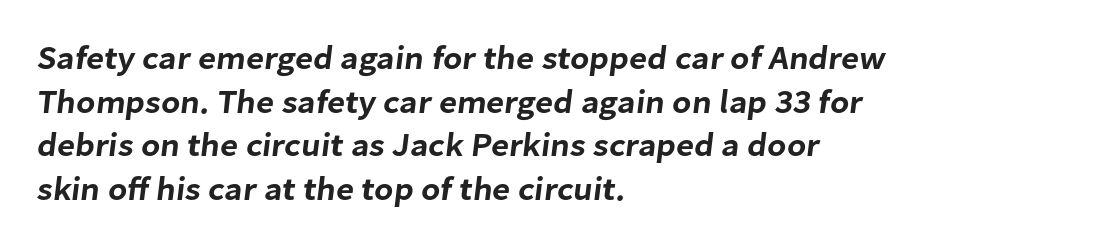
The type family on display is of the sans-serif kind. Spacing between characters is what you'd get straight out of the box. Lines of text with bare space underneath. Casual observation: everything's shoved over to the left. Do the characters align in a grid? No, the font is proportional.
